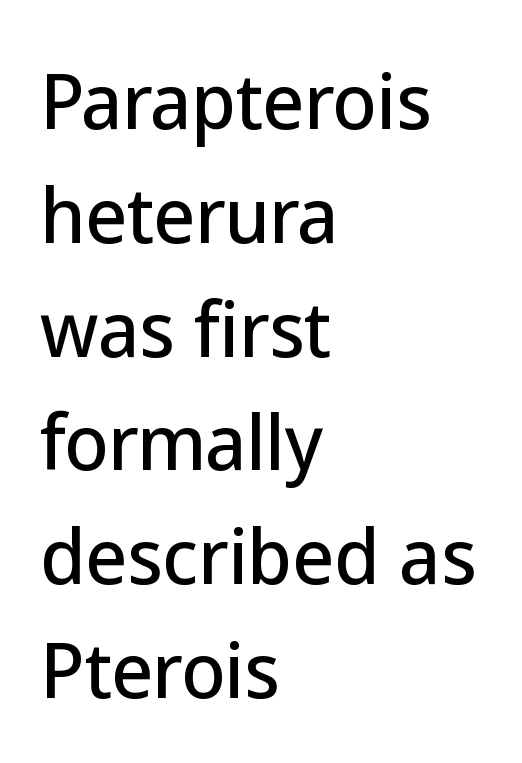
Q: Is the text italic (slanted)? A: No, it is upright.
Q: Is the typeface a serif or a sans-serif typeface? A: Sans-serif.
Q: Is the text underlined? A: No.
Q: How is the paragraph aligned? A: Left-aligned.
Q: Is the spacing between letters normal or unusually wide? A: Normal.
Q: Is the spacing between lines tight, normal or loose? A: Normal.
Q: Width (condensed, normal, or wide)? A: Normal.
Q: Stroke contrast? A: Low.
Q: x-height? A: Medium.
Q: Monospaced? A: No.
